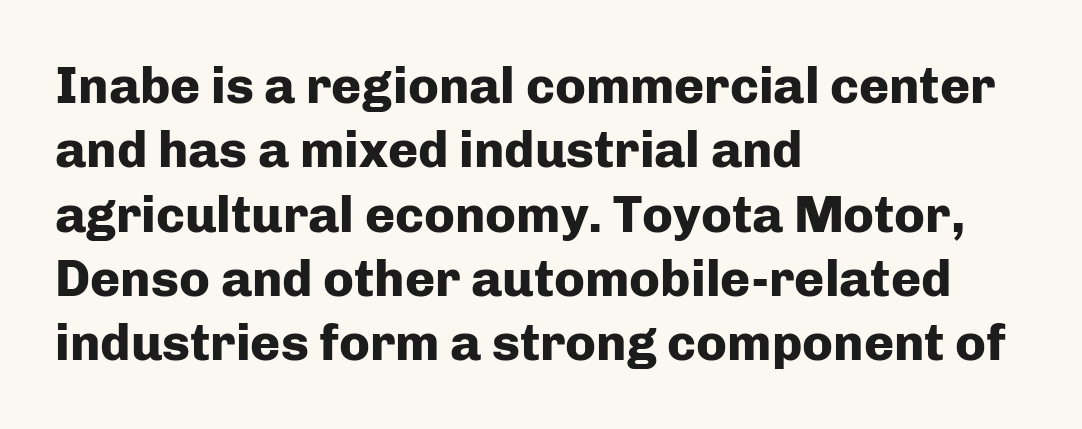
Q: Is the text bold? A: Yes.
Q: Is the text italic (slanted)? A: No, it is upright.
Q: Is the typeface a serif or a sans-serif typeface? A: Sans-serif.
Q: Is the text underlined? A: No.
Q: How is the paragraph aligned? A: Left-aligned.
Q: Is the spacing between letters normal or unusually wide? A: Normal.
Q: Is the spacing between lines tight, normal or loose? A: Normal.
Q: Width (condensed, normal, or wide)? A: Normal.
Q: Stroke contrast? A: Low.
Q: x-height? A: Medium.
Q: Monospaced? A: No.
